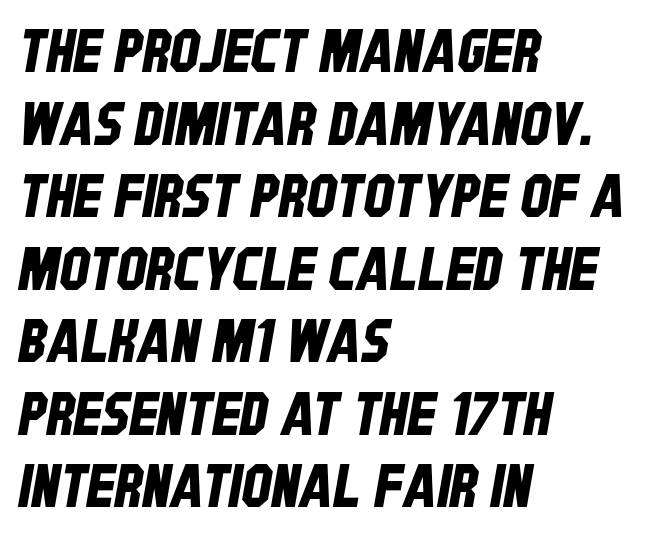
The image shows 59 px condensed sans-serif type; set left-aligned, line spacing 1.23x, normal letter spacing, not underlined; low stroke contrast and a large x-height.
